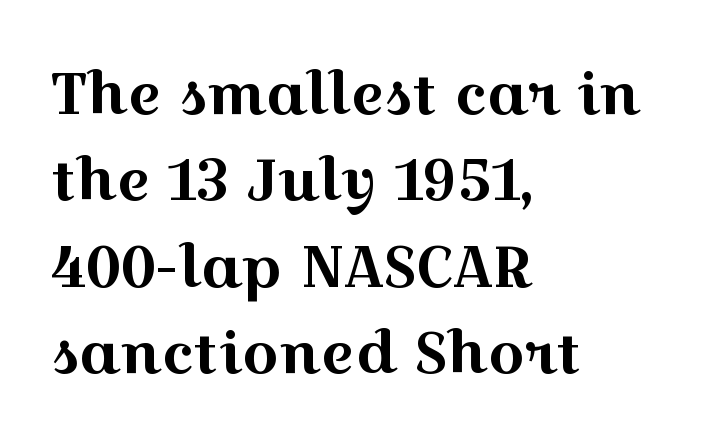
Rows of type keep a routine distance in the vertical direction. Decoration check: the copy has no underline. These lines keep a tight, regular rhythm from letter to letter. The passage shown is typeset with a serif family.
